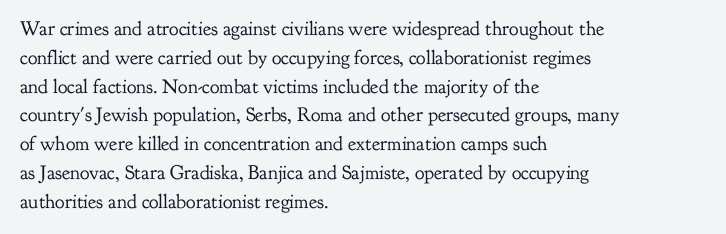
{"italic": "no", "bold": "no", "underline": "no", "align": "left", "line_spacing": "normal", "line_spacing_ratio": 1.44, "letter_spacing": "normal", "letter_spacing_em": 0.0, "glyph_px": 20}
